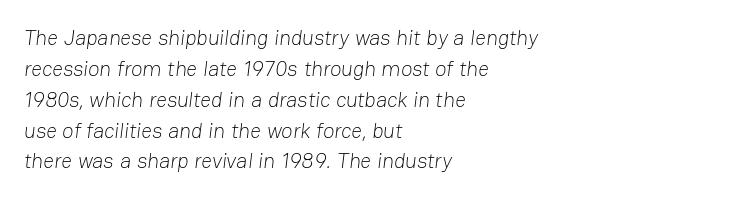
{"bold": "no", "underline": "no", "align": "left", "line_spacing": "normal", "line_spacing_ratio": 1.47, "letter_spacing": "normal", "letter_spacing_em": 0.0, "glyph_px": 21}
